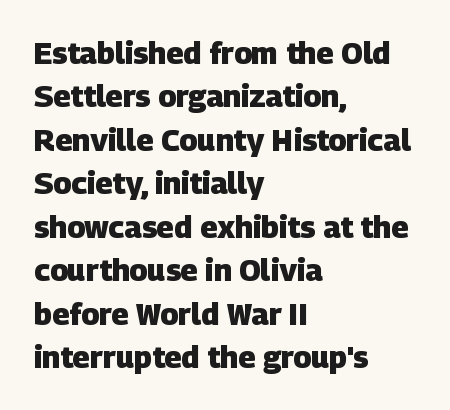
The image shows 30 px heavy sans-serif type; set left-aligned, normal line spacing (1.45x), normal letter spacing, not underlined; low stroke contrast and a large x-height.
